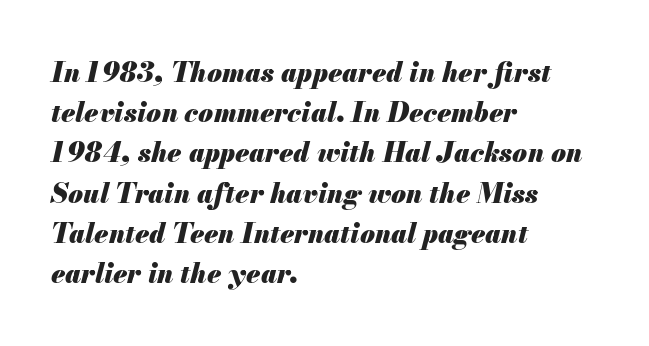
All the whitespace from short lines collects on the right. Underline: absent. How would I describe the line gaps? Plain and ordinary. The rendering uses a bold face; every stroke is thick and dark. The tracking reads as untouched default to a designer's eye. Characters are canted at an angle relative to the baseline's perpendicular.
